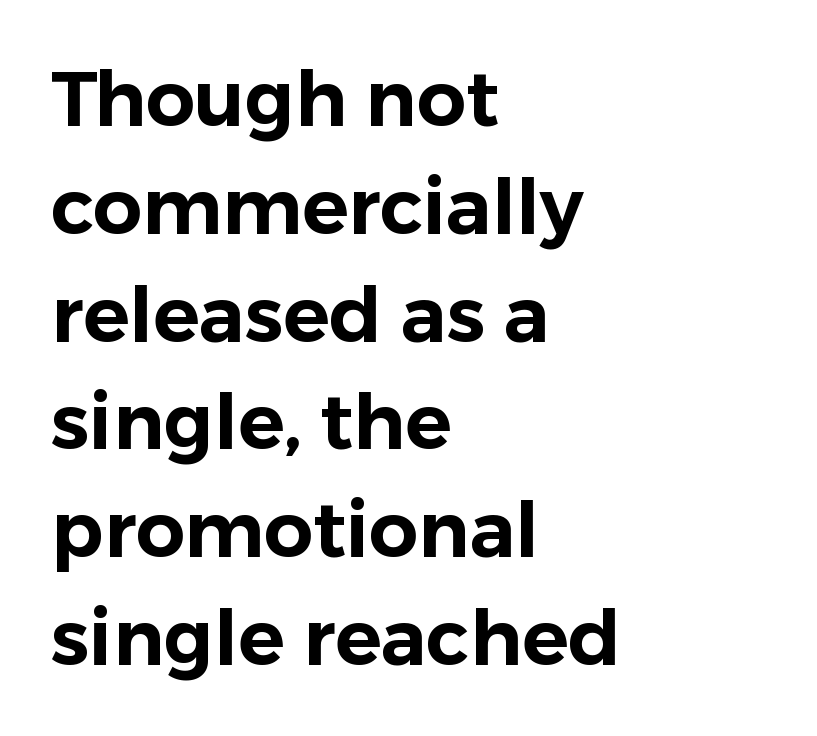
The image shows 77 px sans-serif type, upright; set left-aligned, normal line spacing (1.4x), normal letter spacing, not underlined; low stroke contrast and a medium x-height.
